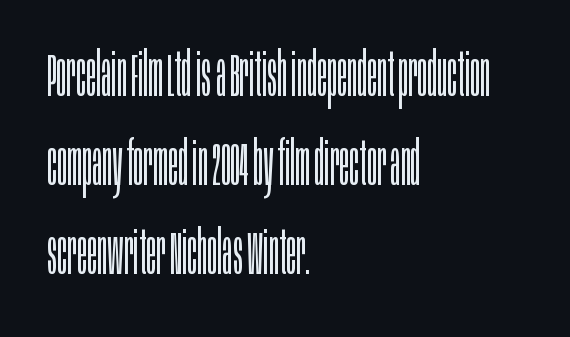
Q: Is the text bold? A: No.
Q: Is the text italic (slanted)? A: No, it is upright.
Q: Is the typeface a serif or a sans-serif typeface? A: Sans-serif.
Q: Is the text underlined? A: No.
Q: How is the paragraph aligned? A: Left-aligned.
Q: Is the spacing between letters normal or unusually wide? A: Normal.
Q: Is the spacing between lines tight, normal or loose? A: Normal.
Q: Width (condensed, normal, or wide)? A: Condensed.
Q: Stroke contrast? A: Low.
Q: x-height? A: Large.
Q: Monospaced? A: No.
